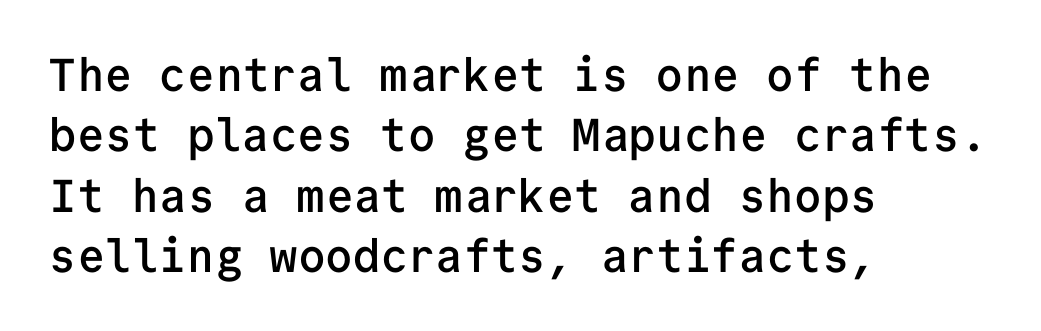
The image shows 46 px semibold sans-serif type, upright, monospaced; set left-aligned, normal line spacing (1.31x), normal letter spacing, not underlined; low stroke contrast and a medium x-height.
